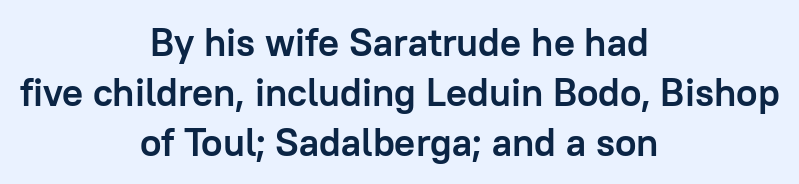
{"serif": "no", "italic": "no", "bold": "yes", "weight": "semibold", "width": "normal", "stroke_contrast": "low", "x_height": "medium", "monospaced": "no", "underline": "no", "align": "center", "line_spacing": "normal", "line_spacing_ratio": 1.28, "letter_spacing": "normal", "letter_spacing_em": 0.0, "glyph_px": 39}
